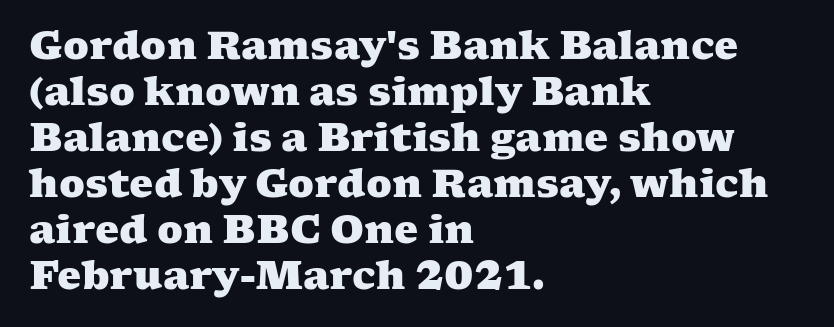
{"serif": "yes", "bold": "yes", "weight": "heavy", "width": "wide", "stroke_contrast": "medium", "x_height": "medium", "monospaced": "no", "underline": "no", "align": "left", "line_spacing_ratio": 1.21, "letter_spacing": "normal", "letter_spacing_em": 0.0, "glyph_px": 38}
